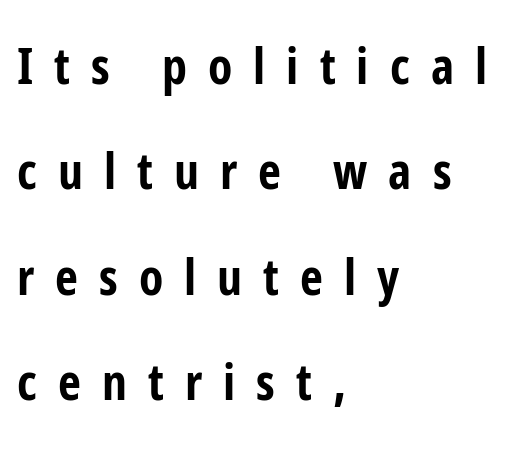
{"serif": "no", "italic": "no", "bold": "yes", "weight": "bold", "width": "condensed", "stroke_contrast": "low", "x_height": "medium", "monospaced": "no", "underline": "no", "align": "left", "line_spacing": "loose", "line_spacing_ratio": 2.11, "letter_spacing": "wide", "letter_spacing_em": 0.42, "glyph_px": 50}
